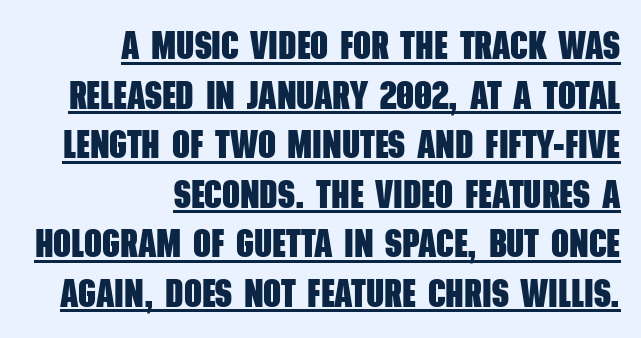
{"serif": "no", "bold": "yes", "weight": "heavy", "width": "condensed", "stroke_contrast": "low", "x_height": "large", "monospaced": "no", "underline": "yes", "align": "right", "line_spacing": "normal", "line_spacing_ratio": 1.27, "letter_spacing": "normal", "letter_spacing_em": 0.0, "glyph_px": 39}
